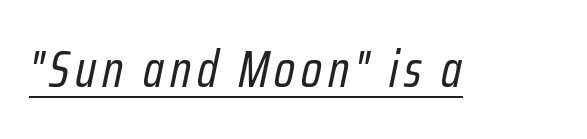
Q: Is the text bold? A: No.
Q: Is the text italic (slanted)? A: Yes, it leans right by about 12 degrees.
Q: Is the text underlined? A: Yes.
Q: Width (condensed, normal, or wide)? A: Condensed.
Q: Stroke contrast? A: Low.
Q: x-height? A: Medium.
Q: Monospaced? A: No.
